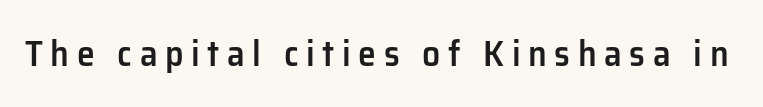
Is this a fixed-width face? No — the glyphs have proportional, varying widths. Look at the stroke-to-counter ratio: somewhat heavy, a semibold. The zone under the glyphs is completely vacant. Vertical strokes here are truly vertical.
